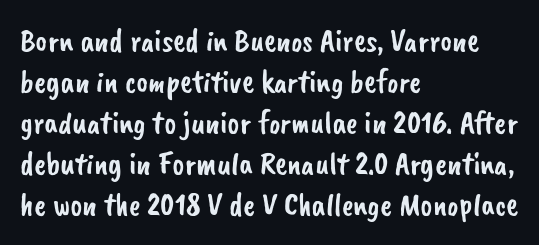
The tracking reads as untouched default to a designer's eye. Visually the block forms a straight wall on the left and a jagged coastline on the right. Is this a fixed-width face? No — the glyphs have proportional, varying widths. If you measured baseline to baseline, you'd find a middling distance. Check where the strokes stop: nothing finishes them off — pure sans.
